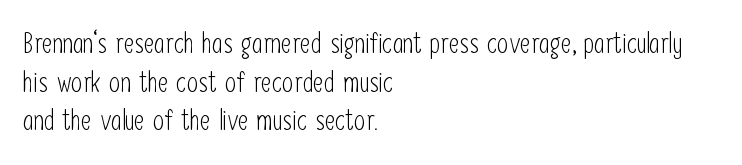
The image shows 29 px light, condensed sans-serif type, upright; set left-aligned, normal line spacing (1.33x), normal letter spacing, not underlined; low stroke contrast and a medium x-height.
